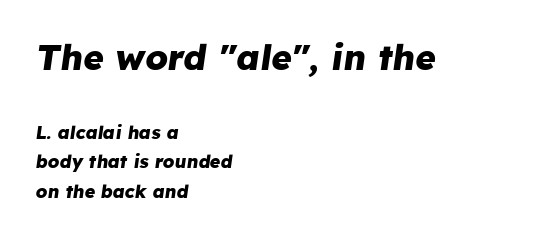
Q: Is the text bold? A: Yes.
Q: Is the text italic (slanted)? A: Yes, it leans right by about 8 degrees.
Q: Is the text underlined? A: No.
Q: How is the paragraph aligned? A: Left-aligned.
Q: Is the spacing between letters normal or unusually wide? A: Normal.
Q: Is the spacing between lines tight, normal or loose? A: Normal.
Q: Which block of text is set in a larger size, the first (top) or the second (bottom)? A: The first (top) one.
Q: Width (condensed, normal, or wide)? A: Normal.
Q: Stroke contrast? A: Low.
Q: x-height? A: Medium.
Q: Monospaced? A: No.
